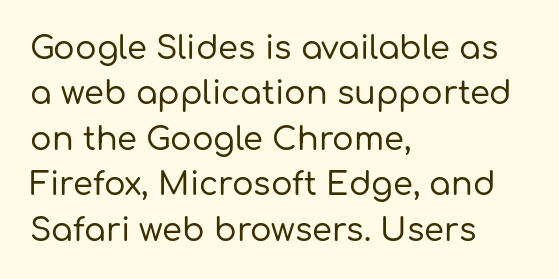
Serif or sans? Sans — the stroke terminals are bare. Rule under the text: the space is simply empty. The letters advance in unequal steps, a hallmark of proportional type. Tracking value appears to be zero — textbook default spacing.
